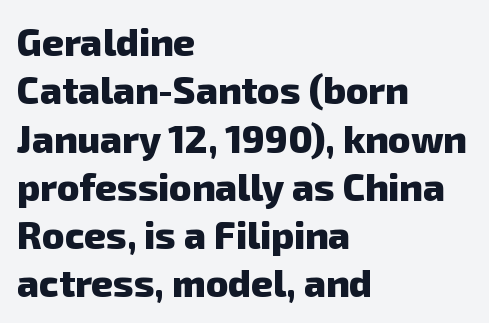
The image shows 38 px heavy sans-serif type; set left-aligned, normal line spacing (1.27x), normal letter spacing, not underlined; low stroke contrast and a medium x-height.
